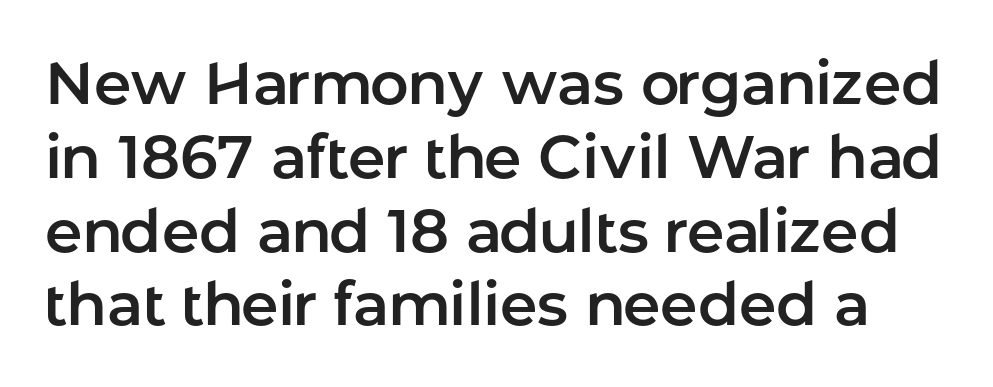
Q: Is the text italic (slanted)? A: No, it is upright.
Q: Is the typeface a serif or a sans-serif typeface? A: Sans-serif.
Q: Is the text underlined? A: No.
Q: Is the spacing between letters normal or unusually wide? A: Normal.
Q: Width (condensed, normal, or wide)? A: Normal.
Q: Stroke contrast? A: Low.
Q: x-height? A: Medium.
Q: Monospaced? A: No.
